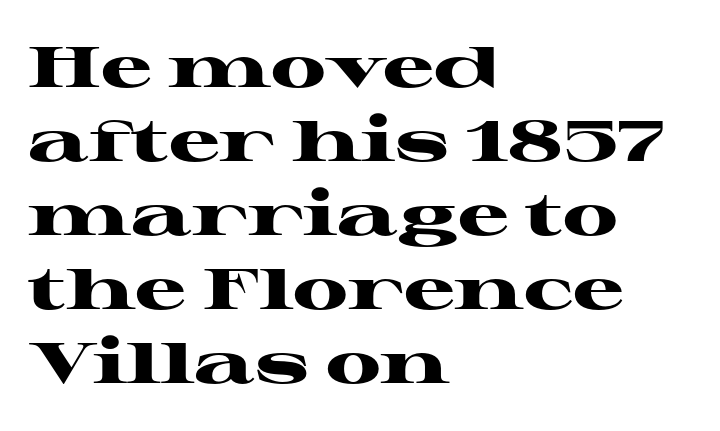
{"serif": "yes", "italic": "no", "bold": "yes", "weight": "heavy", "width": "wide", "stroke_contrast": "high", "x_height": "medium", "monospaced": "no", "underline": "no", "align": "left", "line_spacing": "normal", "line_spacing_ratio": 1.3, "letter_spacing": "normal", "letter_spacing_em": 0.0, "glyph_px": 57}
